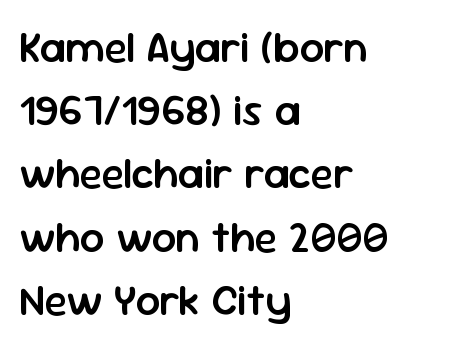
Q: Is the text bold? A: Semi-bold.
Q: Is the text italic (slanted)? A: No, it is upright.
Q: Is the typeface a serif or a sans-serif typeface? A: Sans-serif.
Q: Is the text underlined? A: No.
Q: How is the paragraph aligned? A: Left-aligned.
Q: Is the spacing between letters normal or unusually wide? A: Normal.
Q: Is the spacing between lines tight, normal or loose? A: Normal.
Q: Width (condensed, normal, or wide)? A: Normal.
Q: Stroke contrast? A: Low.
Q: x-height? A: Medium.
Q: Monospaced? A: No.
